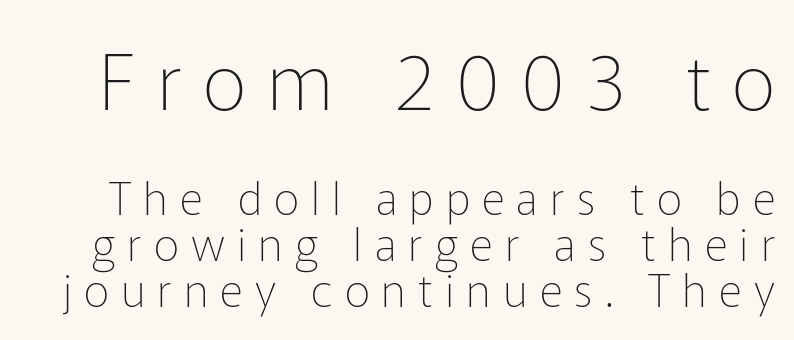
A typesetter would label this face a sans. Students, note that the glyphs here are deliberately spaced far apart. The passage shown is typed in a proportional face where columns would drift. The lines are packed closely together with very little leading.
